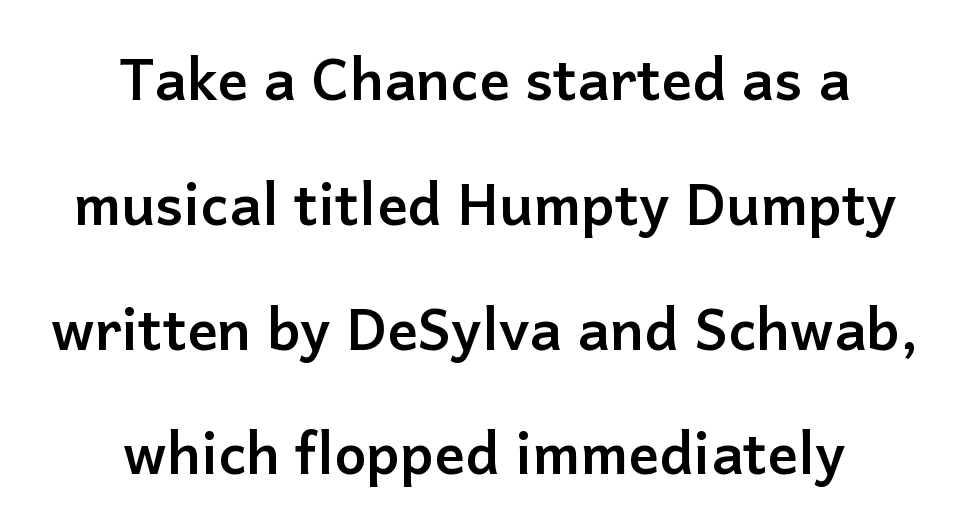
{"serif": "no", "italic": "no", "bold": "yes", "weight": "semibold", "width": "normal", "stroke_contrast": "low", "x_height": "medium", "monospaced": "no", "underline": "no", "align": "center", "line_spacing": "loose", "line_spacing_ratio": 2.19, "letter_spacing": "normal", "letter_spacing_em": 0.0, "glyph_px": 57}
